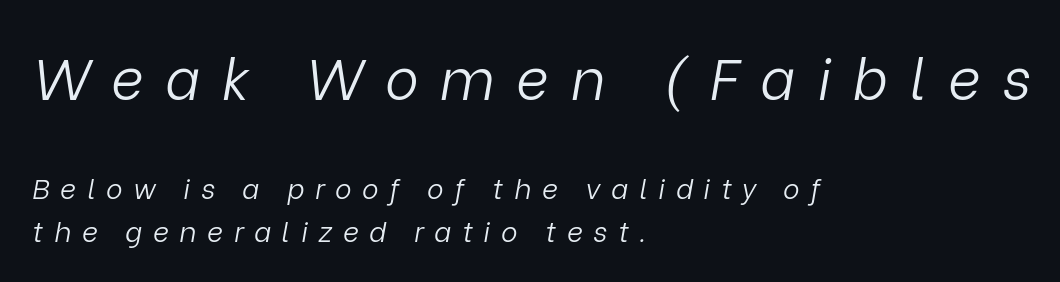
The image shows 57 px light type, italic (leaning right); set left-aligned, normal line spacing (1.55x), unusually wide letter spacing (+0.38 em), not underlined; the first (top) block is 2.04x larger; low stroke contrast and a medium x-height.
